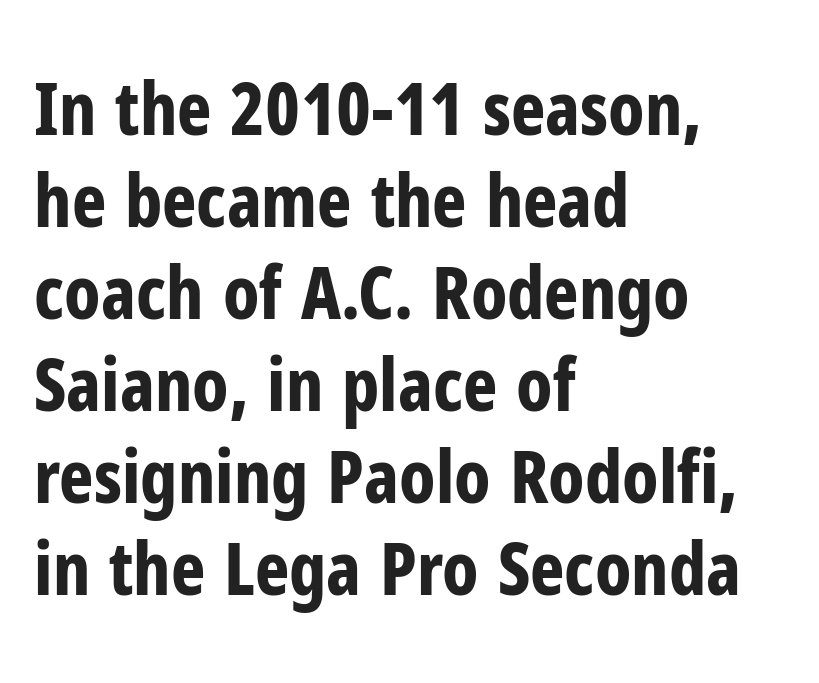
The image shows 73 px bold, condensed sans-serif type, upright; set left-aligned, normal line spacing (1.26x), normal letter spacing, not underlined; low stroke contrast and a medium x-height.
